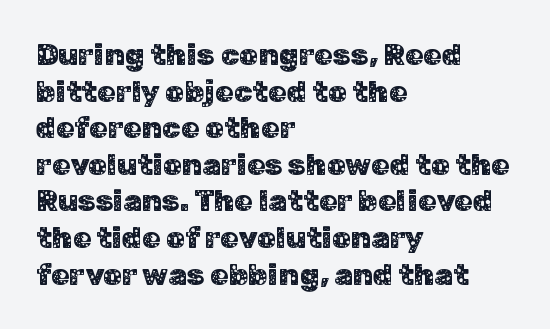
The image shows 30 px sans-serif type, upright; set left-aligned, line spacing 1.22x, normal letter spacing, not underlined; low stroke contrast and a medium x-height.
